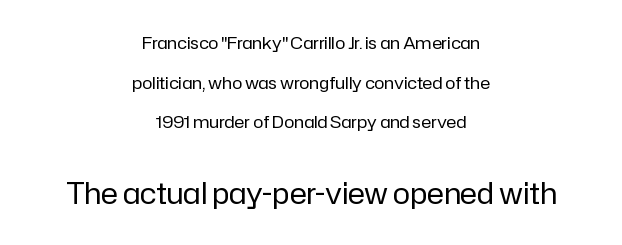
{"serif": "no", "italic": "no", "bold": "no", "weight": "regular", "width": "normal", "stroke_contrast": "low", "x_height": "medium", "monospaced": "no", "underline": "no", "align": "center", "line_spacing": "loose", "line_spacing_ratio": 2.33, "letter_spacing": "normal", "letter_spacing_em": 0.0, "larger_block": "second", "size_ratio": 1.71, "glyph_px": 29}
